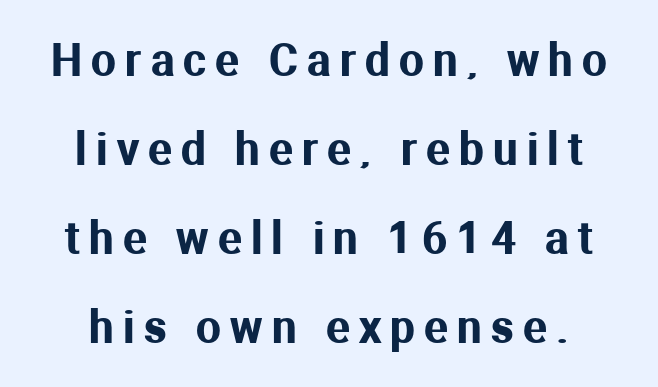
{"serif": "no", "italic": "no", "width": "normal", "stroke_contrast": "medium", "x_height": "medium", "monospaced": "no", "underline": "no", "line_spacing": "loose", "line_spacing_ratio": 2.02, "letter_spacing": "wide", "letter_spacing_em": 0.21, "glyph_px": 44}
